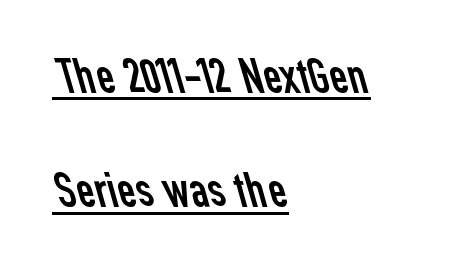
Q: Is the text bold? A: No.
Q: Is the typeface a serif or a sans-serif typeface? A: Sans-serif.
Q: Is the text underlined? A: Yes.
Q: How is the paragraph aligned? A: Left-aligned.
Q: Is the spacing between letters normal or unusually wide? A: Normal.
Q: Is the spacing between lines tight, normal or loose? A: Loose.
Q: Width (condensed, normal, or wide)? A: Normal.
Q: Stroke contrast? A: Low.
Q: x-height? A: Medium.
Q: Monospaced? A: No.
